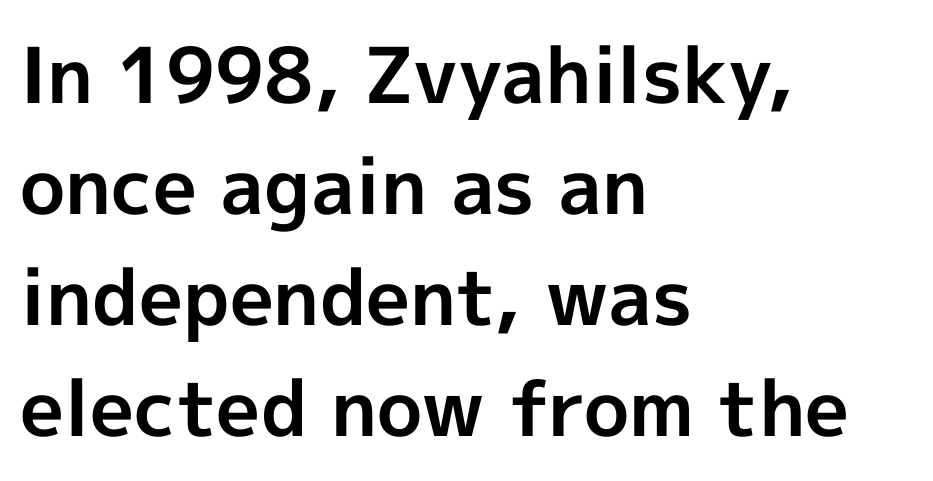
{"serif": "no", "italic": "no", "bold": "yes", "weight": "bold", "width": "normal", "x_height": "medium", "monospaced": "no", "underline": "no", "align": "left", "line_spacing": "normal", "line_spacing_ratio": 1.44, "letter_spacing": "normal", "letter_spacing_em": 0.0, "glyph_px": 77}
